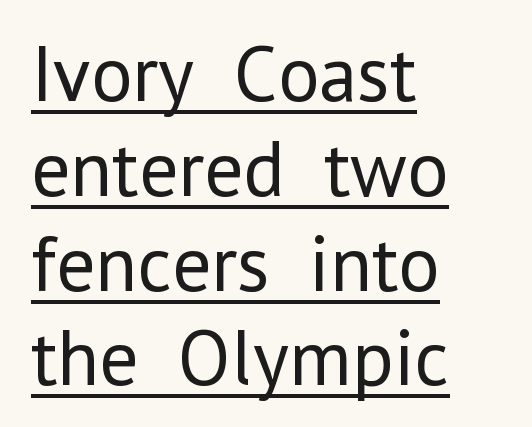
The image shows 79 px regular-weight sans-serif type, upright; set left-aligned, line spacing 1.2x, normal letter spacing, underlined; low stroke contrast and a medium x-height.
